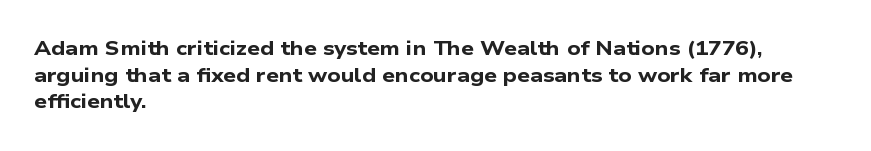
Q: Is the text bold? A: Yes.
Q: Is the text underlined? A: No.
Q: How is the paragraph aligned? A: Left-aligned.
Q: Is the spacing between letters normal or unusually wide? A: Normal.
Q: Is the spacing between lines tight, normal or loose? A: Normal.
